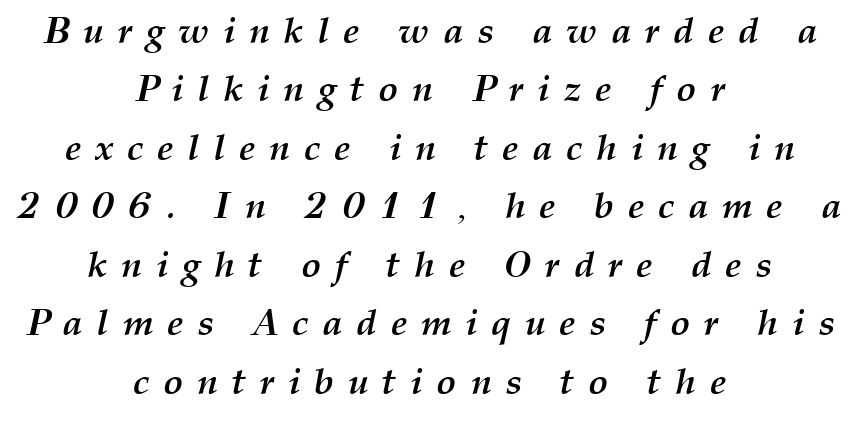
Q: Is the text bold? A: Yes.
Q: Is the text italic (slanted)? A: Yes, it leans right by about 12 degrees.
Q: Is the text underlined? A: No.
Q: How is the paragraph aligned? A: Centered.
Q: Is the spacing between letters normal or unusually wide? A: Unusually wide.
Q: Is the spacing between lines tight, normal or loose? A: Normal.
Q: Width (condensed, normal, or wide)? A: Normal.
Q: Stroke contrast? A: Medium.
Q: x-height? A: Medium.
Q: Monospaced? A: No.
